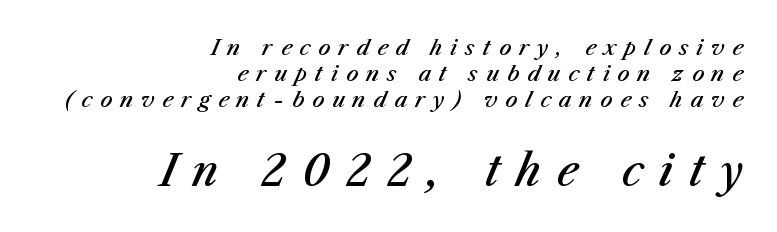
The face used here has a pronounced slope to its letters. Lines of text with bare space underneath. If you drew a ruler down the right edge, every line would touch it. The letters are semibold — heavier than regular but short of a full bold.
